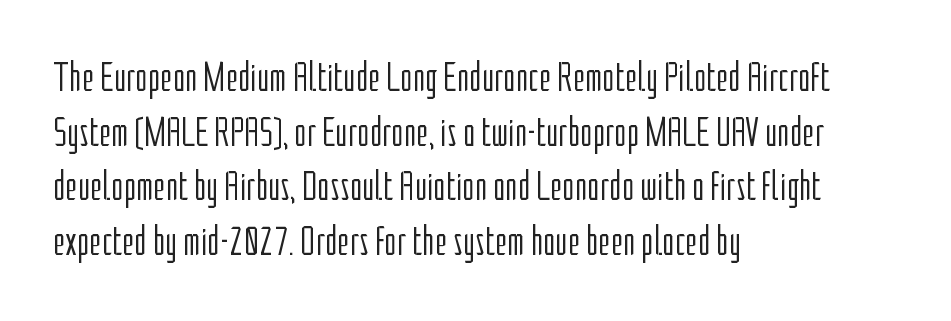
{"serif": "no", "italic": "no", "bold": "no", "weight": "light", "width": "condensed", "stroke_contrast": "low", "x_height": "medium", "monospaced": "no", "underline": "no", "align": "left", "line_spacing": "normal", "line_spacing_ratio": 1.3, "letter_spacing": "normal", "letter_spacing_em": 0.0, "glyph_px": 42}
